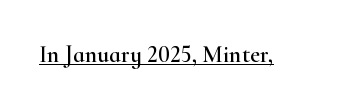
Q: Is the text italic (slanted)? A: No, it is upright.
Q: Is the text underlined? A: Yes.
Q: Is the spacing between letters normal or unusually wide? A: Normal.
